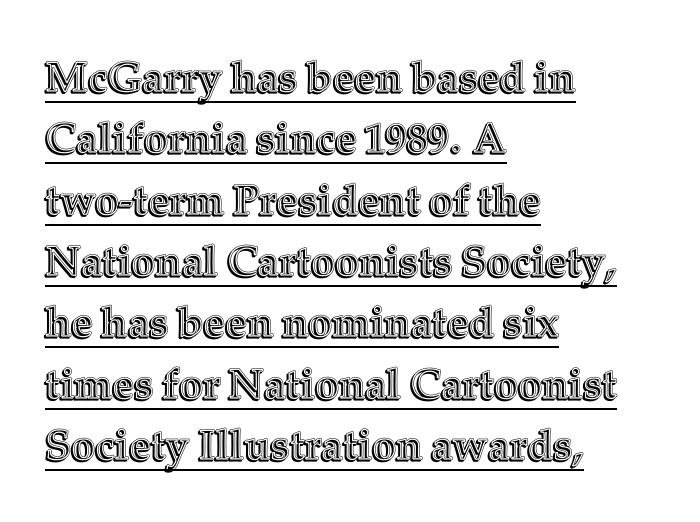
Q: Is the text italic (slanted)? A: No, it is upright.
Q: Is the text underlined? A: Yes.
Q: How is the paragraph aligned? A: Left-aligned.
Q: Is the spacing between letters normal or unusually wide? A: Normal.
Q: Is the spacing between lines tight, normal or loose? A: Normal.
Q: Width (condensed, normal, or wide)? A: Normal.
Q: x-height? A: Medium.
Q: Monospaced? A: No.
